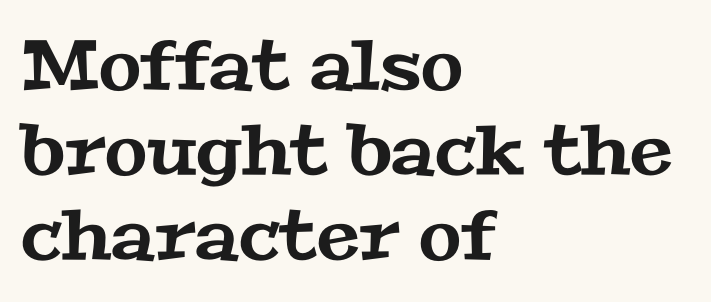
Q: Is the typeface a serif or a sans-serif typeface? A: Serif.
Q: Is the text underlined? A: No.
Q: How is the paragraph aligned? A: Left-aligned.
Q: Is the spacing between letters normal or unusually wide? A: Normal.
Q: Width (condensed, normal, or wide)? A: Wide.
Q: Stroke contrast? A: Medium.
Q: x-height? A: Medium.
Q: Monospaced? A: No.
